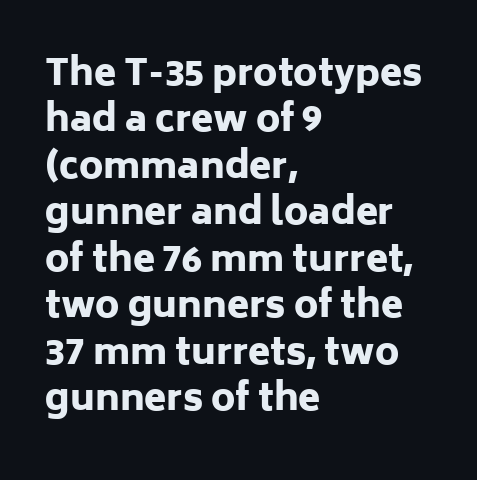
Is this a fixed-width face? No — the glyphs have proportional, varying widths. The passage shown is typeset with a sans-serif family. Descenders hang freely into open space. Normally led — the rows are evenly, conventionally spaced. Quick note: not italic, upright. Glyph-to-glyph distance matches everyday printed text.
